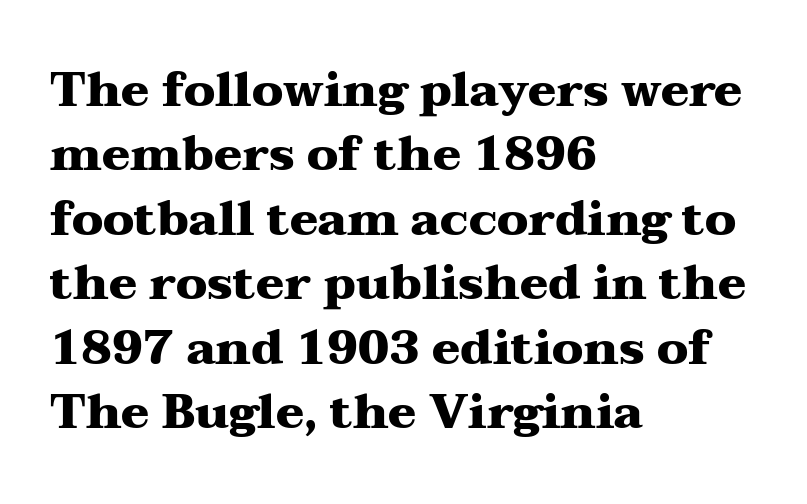
The image shows 47 px heavy, wide serif type, upright; set left-aligned, normal line spacing (1.37x), normal letter spacing, not underlined; medium stroke contrast and a medium x-height.
